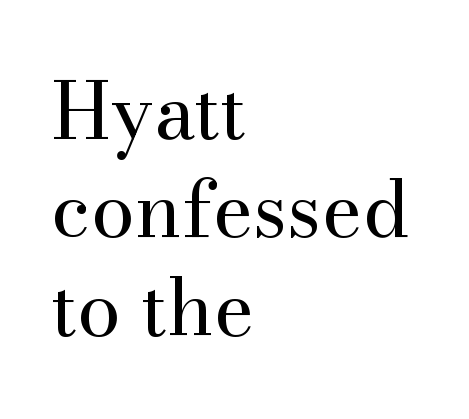
The image shows 78 px regular-weight serif type, upright; set left-aligned, normal line spacing (1.26x), normal letter spacing, not underlined; medium stroke contrast and a small x-height.
